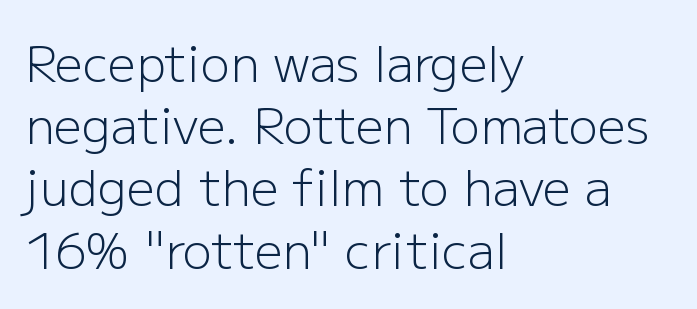
Proportional: the letters do not fall into vertical columns. Each line starts at the same left margin while the right side varies. Rendered with straight, roman letterforms. The typesetting does not lean heavy: it is not bold.
